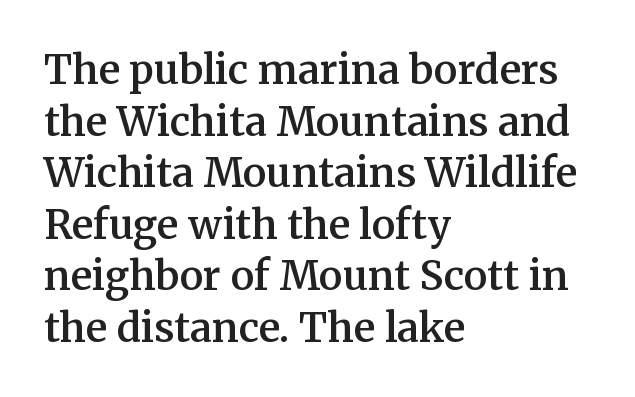
The lettering holds an erect, upright posture throughout. Each letter's strokes conclude with small projecting serifs. What's the leading like? Ordinary, nothing unusual. The glyphs have the mass of a demibold cut, below bold. Between one letter and the next there's only the usual sliver of space. The typesetter chose a ragged-right arrangement here.
